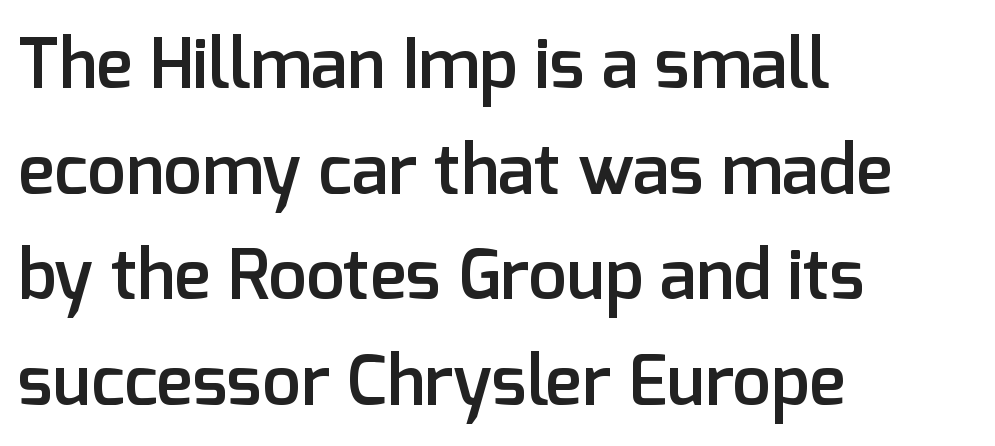
{"serif": "no", "italic": "no", "bold": "semi", "weight": "semibold", "width": "normal", "stroke_contrast": "low", "x_height": "medium", "monospaced": "no", "underline": "no", "align": "left", "line_spacing": "normal", "line_spacing_ratio": 1.53, "letter_spacing": "normal", "letter_spacing_em": 0.0, "glyph_px": 69}
